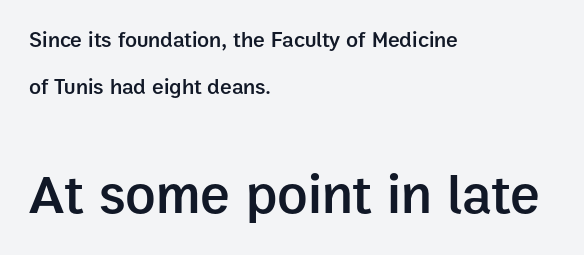
The image shows 56 px semibold sans-serif type, upright; set left-aligned, loose line spacing (2.15x), normal letter spacing, not underlined; the second (bottom) block is 2.55x larger; low stroke contrast and a medium x-height.
